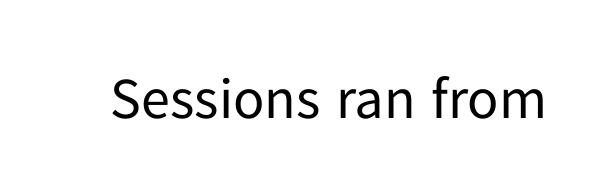
Compared with a typical body face, this is equally light or lighter still. Each letter keeps its own natural width here, so spacing adapts to shape. A typesetter would mark this as roman, not italic. I'd call this a sans setting — the letters go barefoot. Honestly, the letter spacing is just normal — you wouldn't notice it.
